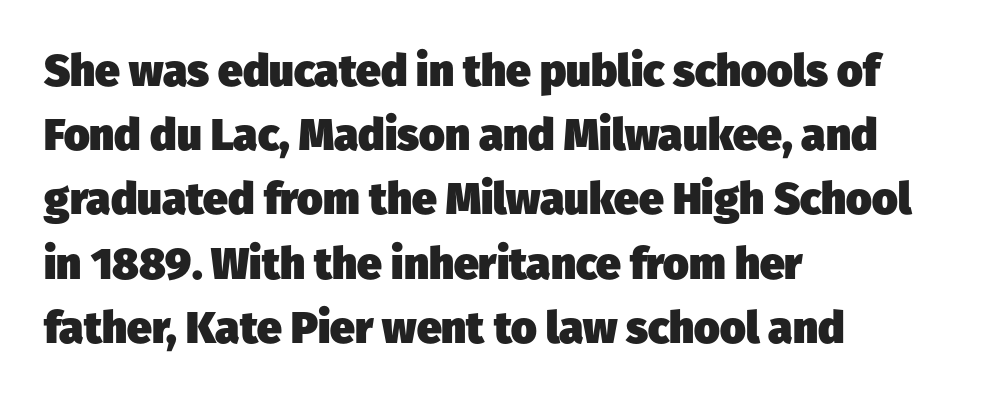
{"serif": "no", "bold": "yes", "weight": "heavy", "width": "normal", "stroke_contrast": "low", "x_height": "medium", "monospaced": "no", "underline": "no", "align": "left", "line_spacing": "normal", "line_spacing_ratio": 1.46, "letter_spacing": "normal", "letter_spacing_em": 0.0, "glyph_px": 44}
